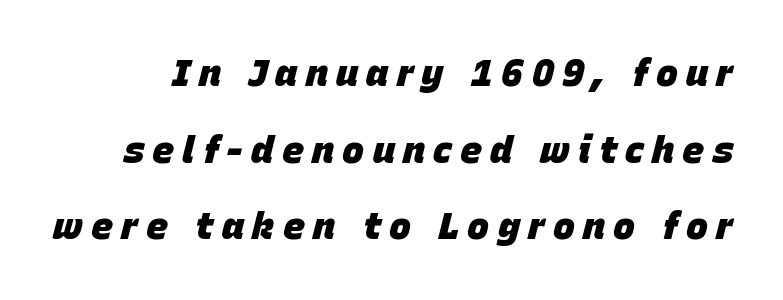
Q: Is the text bold? A: Yes.
Q: Is the text italic (slanted)? A: Yes, it leans right by about 15 degrees.
Q: Is the text underlined? A: No.
Q: Is the spacing between letters normal or unusually wide? A: Unusually wide.
Q: Is the spacing between lines tight, normal or loose? A: Loose.
Q: Width (condensed, normal, or wide)? A: Normal.
Q: Stroke contrast? A: Low.
Q: x-height? A: Large.
Q: Monospaced? A: No.
